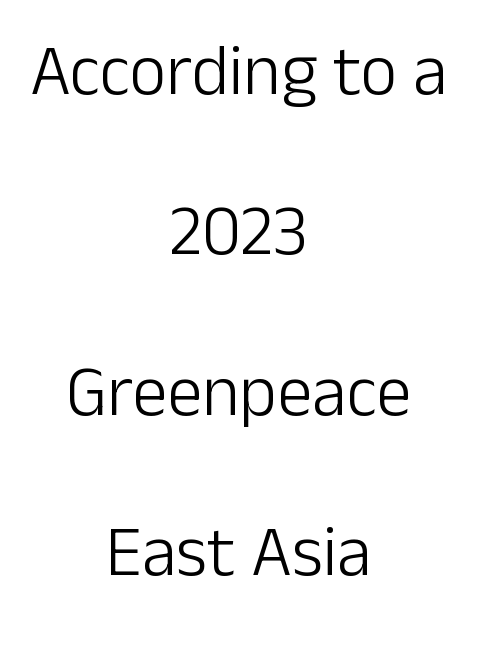
The image shows 71 px light sans-serif type, upright; set centered, loose line spacing (2.26x), normal letter spacing, not underlined; low stroke contrast and a medium x-height.
